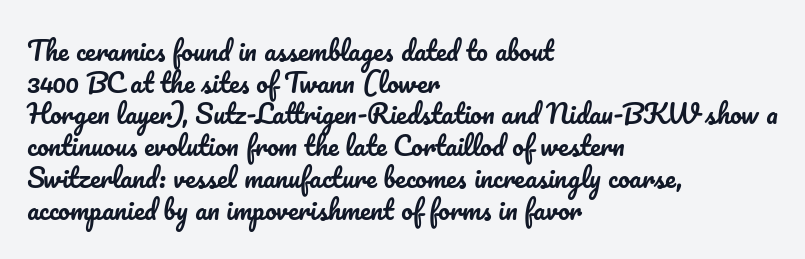
Q: Is the text italic (slanted)? A: Yes.
Q: Is the text underlined? A: No.
Q: How is the paragraph aligned? A: Left-aligned.
Q: Is the spacing between letters normal or unusually wide? A: Normal.
